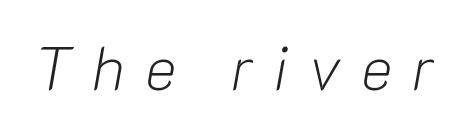
Posture: slanted. Underlining? Definitely not there. Proportional: the letters do not fall into vertical columns. Substantial extra tracking has been applied to these lines.
